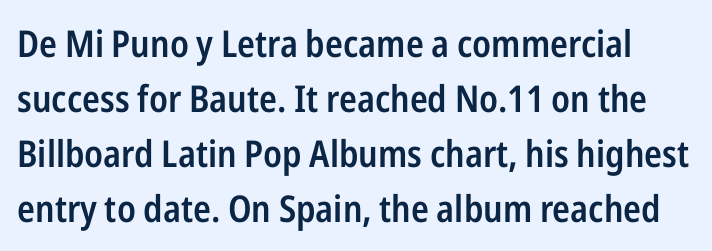
Q: Is the text bold? A: Semi-bold.
Q: Is the text italic (slanted)? A: No, it is upright.
Q: Is the typeface a serif or a sans-serif typeface? A: Sans-serif.
Q: Is the text underlined? A: No.
Q: Is the spacing between letters normal or unusually wide? A: Normal.
Q: Is the spacing between lines tight, normal or loose? A: Normal.
Q: Width (condensed, normal, or wide)? A: Condensed.
Q: Stroke contrast? A: Low.
Q: x-height? A: Medium.
Q: Monospaced? A: No.
